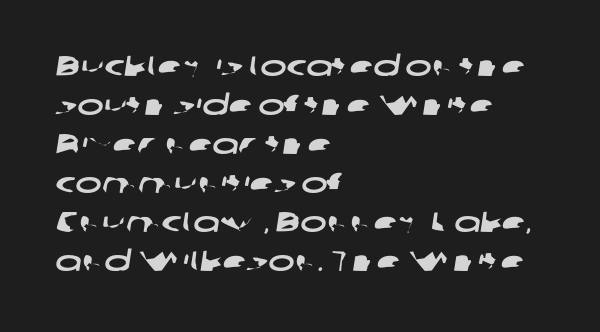
Q: Is the typeface a serif or a sans-serif typeface? A: Sans-serif.
Q: Is the text underlined? A: No.
Q: How is the paragraph aligned? A: Left-aligned.
Q: Is the spacing between letters normal or unusually wide? A: Normal.
Q: Is the spacing between lines tight, normal or loose? A: Normal.
Q: Width (condensed, normal, or wide)? A: Wide.
Q: Stroke contrast? A: Low.
Q: x-height? A: Medium.
Q: Monospaced? A: No.
